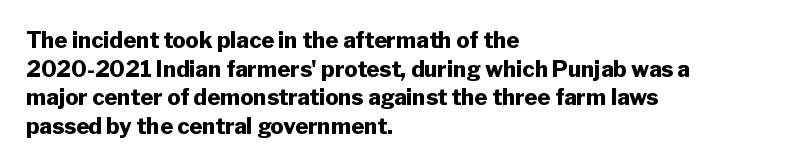
Teacher's note: observe the even left margin — that is flush-left alignment. You can tell it's not italic because the verticals are truly vertical. Words float on clear page, feet unadorned. The letterforms sit shoulder to shoulder at normal distance.
